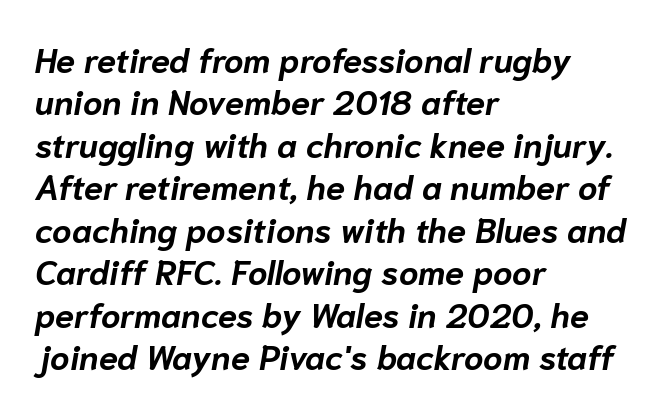
Q: Is the text bold? A: Yes.
Q: Is the text italic (slanted)? A: Yes, it leans right by about 10 degrees.
Q: Is the text underlined? A: No.
Q: How is the paragraph aligned? A: Left-aligned.
Q: Is the spacing between letters normal or unusually wide? A: Normal.
Q: Is the spacing between lines tight, normal or loose? A: Normal.
Q: Width (condensed, normal, or wide)? A: Normal.
Q: Stroke contrast? A: Low.
Q: x-height? A: Medium.
Q: Monospaced? A: No.
